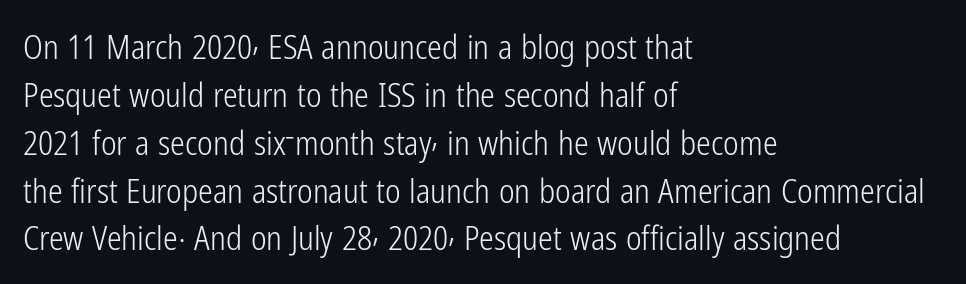
Q: Is the text bold? A: No.
Q: Is the text italic (slanted)? A: No, it is upright.
Q: Is the typeface a serif or a sans-serif typeface? A: Sans-serif.
Q: Is the text underlined? A: No.
Q: How is the paragraph aligned? A: Left-aligned.
Q: Is the spacing between letters normal or unusually wide? A: Normal.
Q: Is the spacing between lines tight, normal or loose? A: Normal.
Q: Width (condensed, normal, or wide)? A: Condensed.
Q: Stroke contrast? A: Low.
Q: x-height? A: Medium.
Q: Monospaced? A: No.
